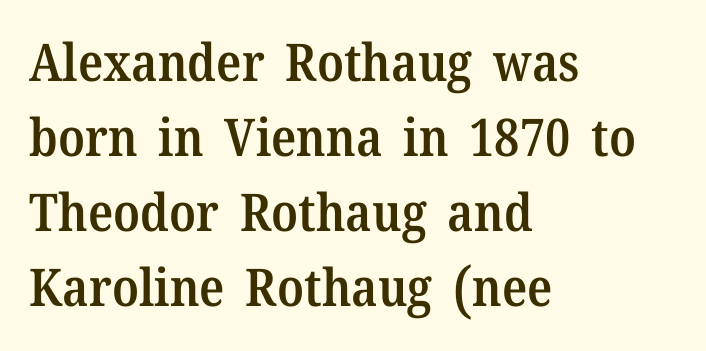
Q: Is the text bold? A: Semi-bold.
Q: Is the text italic (slanted)? A: No, it is upright.
Q: Is the typeface a serif or a sans-serif typeface? A: Serif.
Q: Is the text underlined? A: No.
Q: How is the paragraph aligned? A: Left-aligned.
Q: Is the spacing between letters normal or unusually wide? A: Normal.
Q: Is the spacing between lines tight, normal or loose? A: Normal.
Q: Width (condensed, normal, or wide)? A: Normal.
Q: Stroke contrast? A: Medium.
Q: x-height? A: Medium.
Q: Monospaced? A: No.
